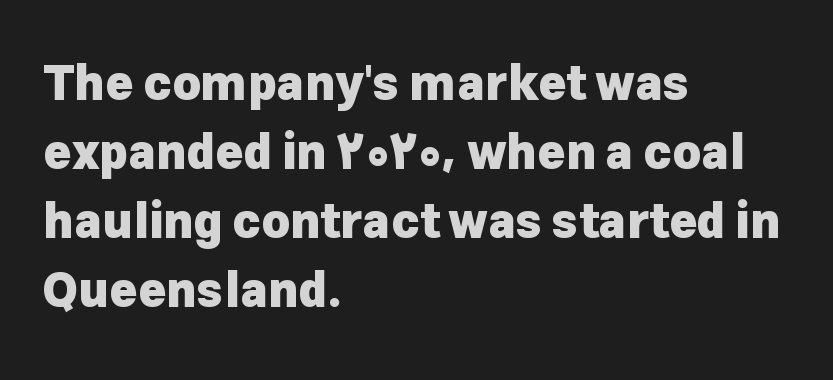
Q: Is the text bold? A: Yes.
Q: Is the text italic (slanted)? A: No, it is upright.
Q: Is the typeface a serif or a sans-serif typeface? A: Sans-serif.
Q: Is the text underlined? A: No.
Q: How is the paragraph aligned? A: Left-aligned.
Q: Is the spacing between letters normal or unusually wide? A: Normal.
Q: Is the spacing between lines tight, normal or loose? A: Normal.
Q: Width (condensed, normal, or wide)? A: Normal.
Q: Stroke contrast? A: Low.
Q: x-height? A: Medium.
Q: Monospaced? A: No.
